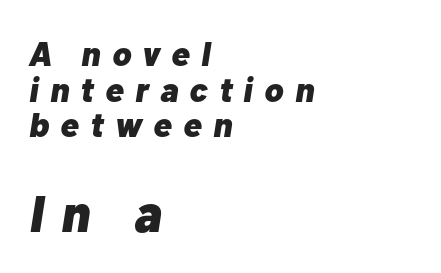
The image shows 51 px heavy type, italic (leaning right); set left-aligned, tight line spacing (1.05x), unusually wide letter spacing (+0.34 em), not underlined; the second (bottom) block is 1.5x larger; low stroke contrast and a medium x-height.
